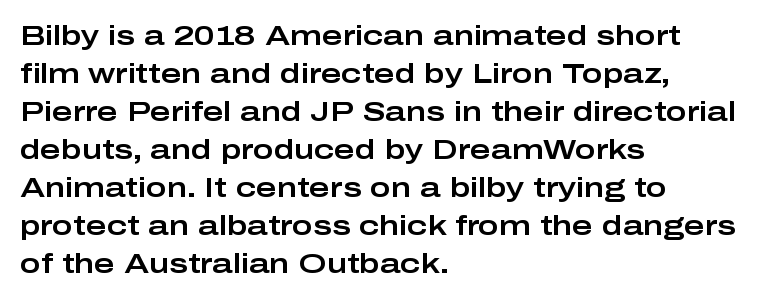
Only glyphs here, with clear space below each row. Does the leading feel generous? No, just average. Quick note: not italic, upright. Serif or sans? Sans — the stroke terminals are bare.
